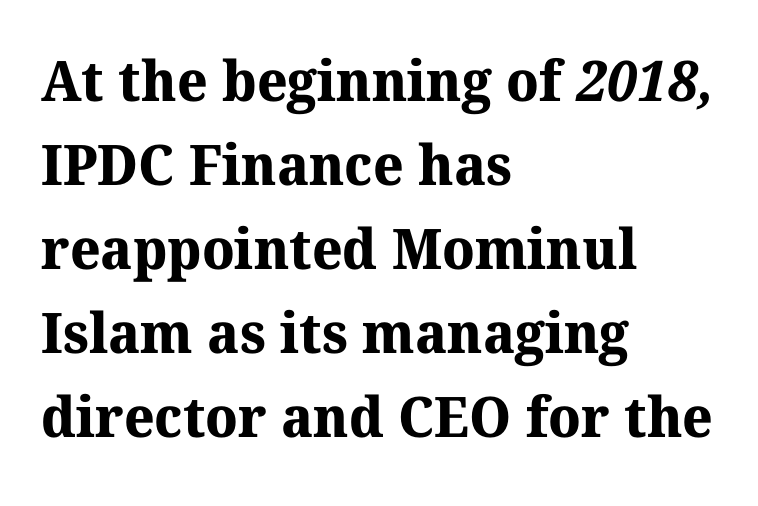
Q: Is the text bold? A: Yes.
Q: Is the typeface a serif or a sans-serif typeface? A: Serif.
Q: Is the text underlined? A: No.
Q: How is the paragraph aligned? A: Left-aligned.
Q: Is the spacing between letters normal or unusually wide? A: Normal.
Q: Is the spacing between lines tight, normal or loose? A: Normal.
Q: Width (condensed, normal, or wide)? A: Normal.
Q: Stroke contrast? A: Medium.
Q: x-height? A: Medium.
Q: Monospaced? A: No.
